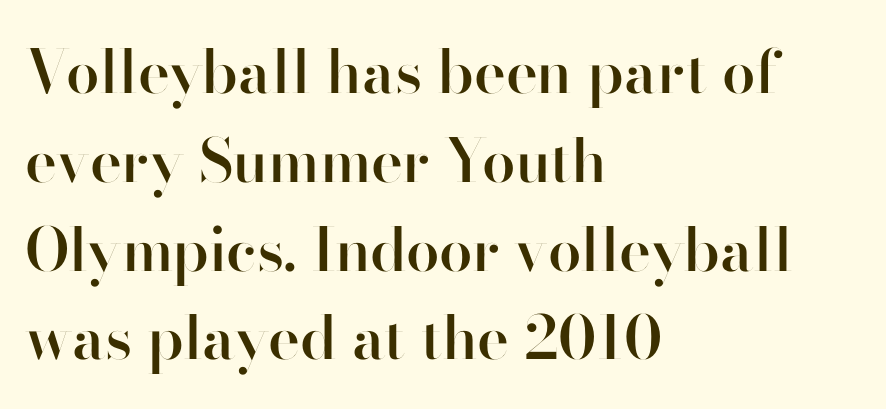
Tall strokes in this sample are plumb rather than angled. There is no visible air inserted between adjacent glyphs. Baseline-to-baseline distance is the conventional proportion of letter height. Stems and bowls a touch heavier than normal — semibold.
